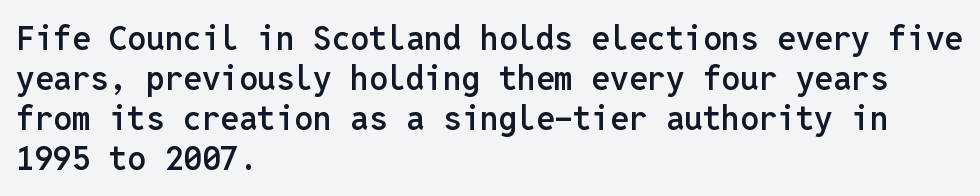
The image shows 33 px semibold sans-serif type, upright, monospaced; set left-aligned, line spacing 1.21x, normal letter spacing, not underlined; low stroke contrast and a medium x-height.
